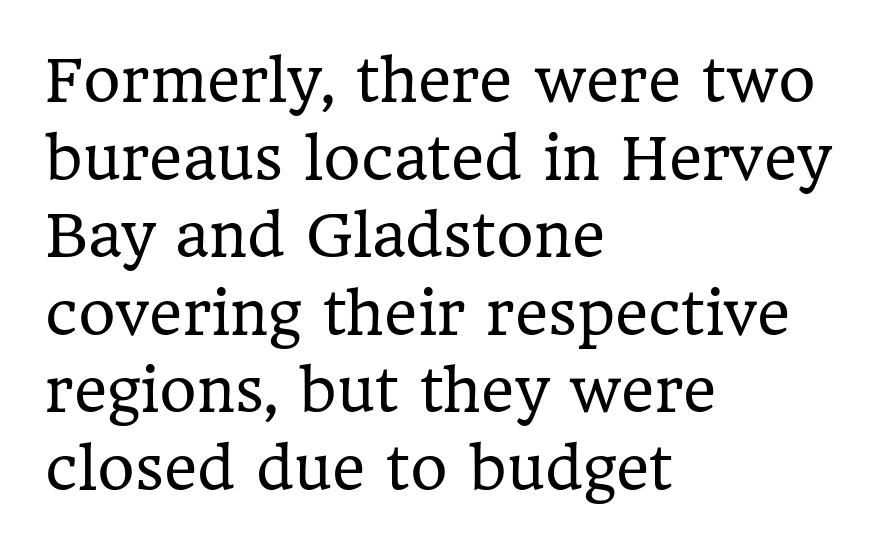
The image shows 57 px regular-weight serif type, upright; set left-aligned, normal line spacing (1.36x), normal letter spacing, not underlined; low stroke contrast and a medium x-height.
